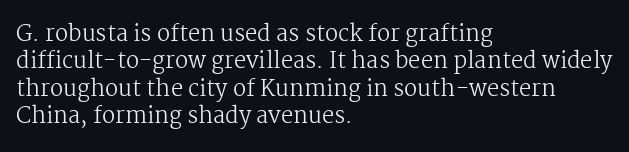
The image shows 22 px text type, upright; set left-aligned, line spacing 1.24x, normal letter spacing, not underlined.
